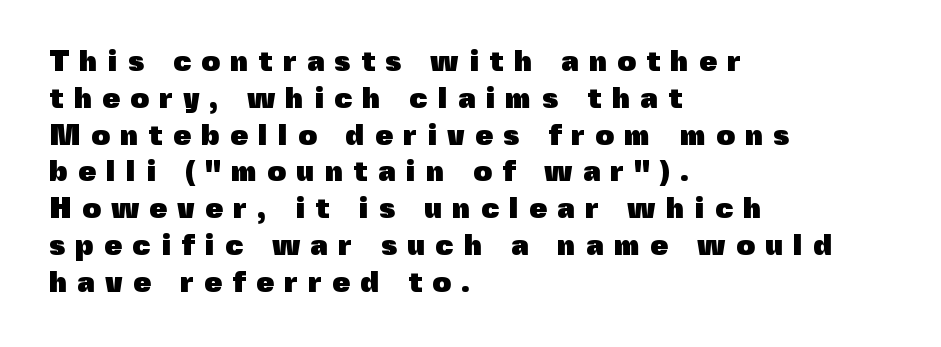
{"serif": "no", "italic": "no", "bold": "yes", "weight": "heavy", "width": "normal", "x_height": "medium", "monospaced": "no", "underline": "no", "align": "left", "line_spacing": "normal", "line_spacing_ratio": 1.27, "letter_spacing": "wide", "letter_spacing_em": 0.35, "glyph_px": 29}
